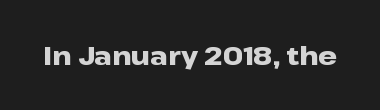
Q: Is the text bold? A: Yes.
Q: Is the text italic (slanted)? A: No, it is upright.
Q: Is the text underlined? A: No.
Q: Is the spacing between letters normal or unusually wide? A: Normal.
